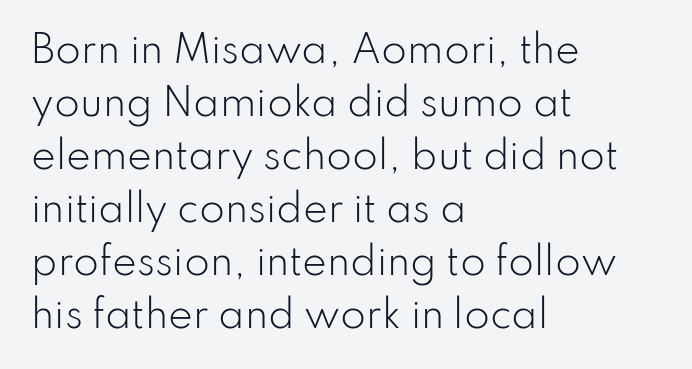
{"serif": "no", "italic": "no", "bold": "no", "weight": "light", "width": "normal", "stroke_contrast": "low", "x_height": "small", "monospaced": "no", "underline": "no", "align": "left", "line_spacing": "normal", "line_spacing_ratio": 1.43, "letter_spacing": "normal", "letter_spacing_em": 0.0, "glyph_px": 37}
